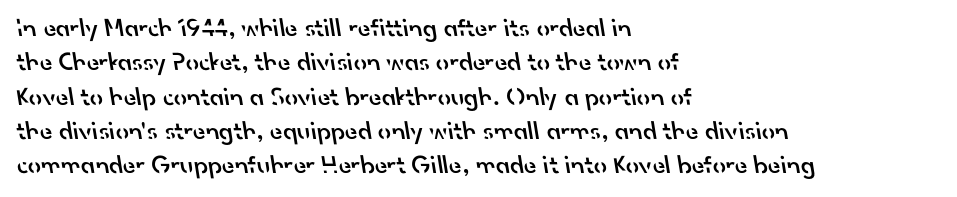
{"bold": "semi", "underline": "no", "align": "left", "line_spacing": "normal", "line_spacing_ratio": 1.32, "letter_spacing": "normal", "letter_spacing_em": 0.0, "glyph_px": 26}
